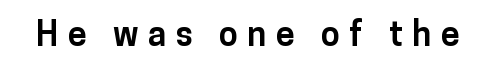
{"serif": "no", "italic": "no", "bold": "yes", "weight": "bold", "width": "normal", "stroke_contrast": "low", "x_height": "medium", "monospaced": "no", "underline": "no", "letter_spacing": "wide", "letter_spacing_em": 0.28, "glyph_px": 34}
